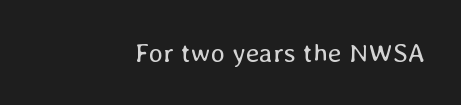
The passage is arranged like a letterhead date or caption credit — flush right. Letters have the restrained weight of plain body copy at most. Decoration check: the copy has no underline. Nobody touched the tracking dial on this one. Vertical strokes here are truly vertical.
